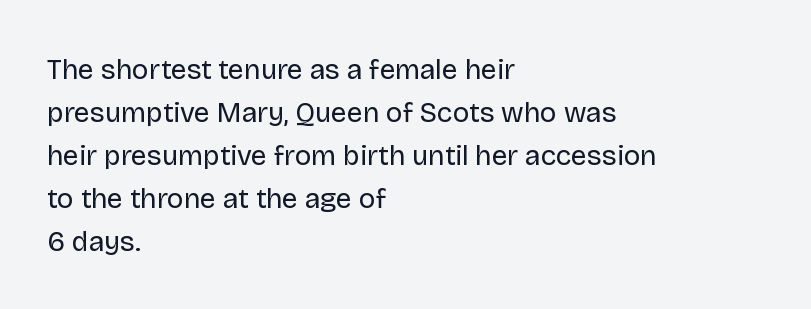
The image shows 28 px regular-weight sans-serif type, upright; set left-aligned, normal line spacing (1.54x), normal letter spacing, not underlined; low stroke contrast and a large x-height.
